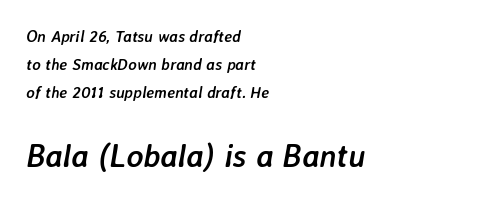
Q: Is the text bold? A: Yes.
Q: Is the text italic (slanted)? A: Yes, it leans right by about 7 degrees.
Q: Is the text underlined? A: No.
Q: How is the paragraph aligned? A: Left-aligned.
Q: Is the spacing between letters normal or unusually wide? A: Normal.
Q: Which block of text is set in a larger size, the first (top) or the second (bottom)? A: The second (bottom) one.
Q: Width (condensed, normal, or wide)? A: Normal.
Q: Stroke contrast? A: Low.
Q: x-height? A: Medium.
Q: Monospaced? A: No.
